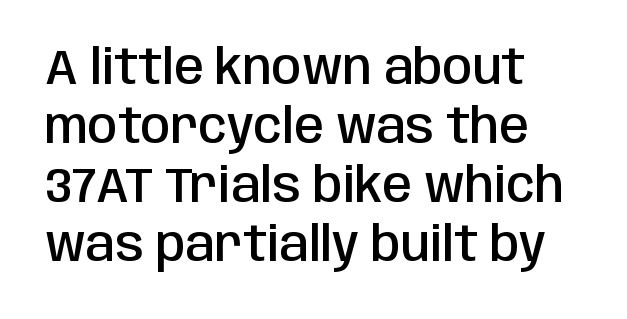
Q: Is the text bold? A: Semi-bold.
Q: Is the text italic (slanted)? A: No, it is upright.
Q: Is the typeface a serif or a sans-serif typeface? A: Sans-serif.
Q: Is the text underlined? A: No.
Q: How is the paragraph aligned? A: Left-aligned.
Q: Is the spacing between letters normal or unusually wide? A: Normal.
Q: Width (condensed, normal, or wide)? A: Condensed.
Q: Stroke contrast? A: Low.
Q: x-height? A: Large.
Q: Monospaced? A: No.
